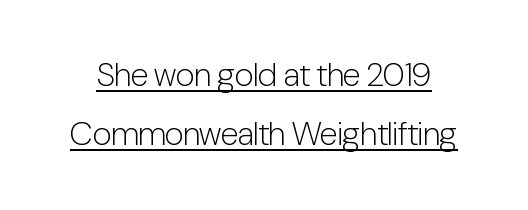
The image shows 33 px light, condensed sans-serif type, upright; set line spacing 1.8x, normal letter spacing, underlined; low stroke contrast and a medium x-height.
